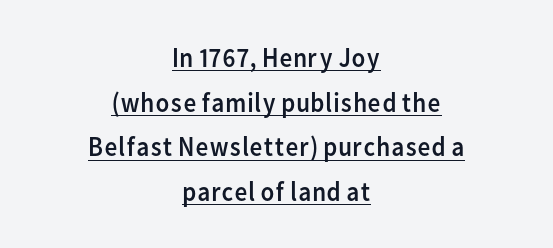
The lettering holds an erect, upright posture throughout. In terms of letterspacing, this is plain default setting. Every row of glyphs is offset so its center matches the block's center. Character widths vary here, with narrow letters taking less room than wide ones.
